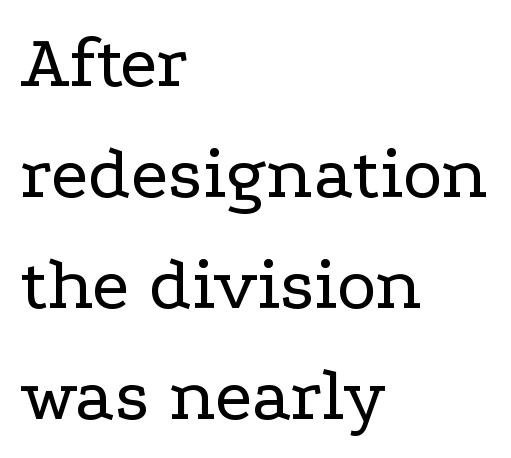
{"serif": "yes", "italic": "no", "bold": "no", "weight": "regular", "width": "wide", "stroke_contrast": "low", "x_height": "medium", "monospaced": "no", "underline": "no", "align": "left", "line_spacing": "normal", "line_spacing_ratio": 1.46, "letter_spacing": "normal", "letter_spacing_em": 0.0, "glyph_px": 76}
